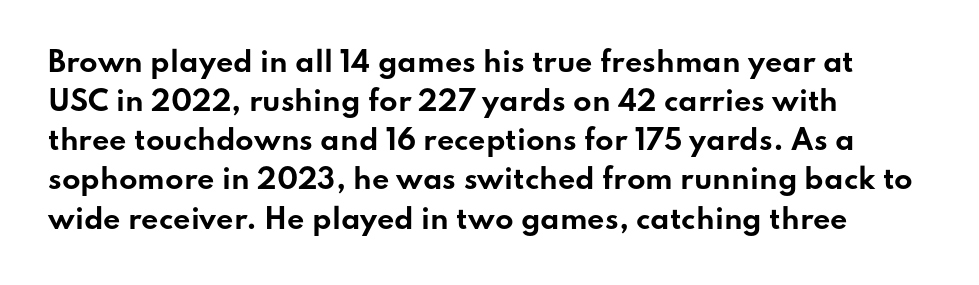
The image shows 27 px bold type, upright; set left-aligned, normal line spacing (1.45x), normal letter spacing, not underlined.
